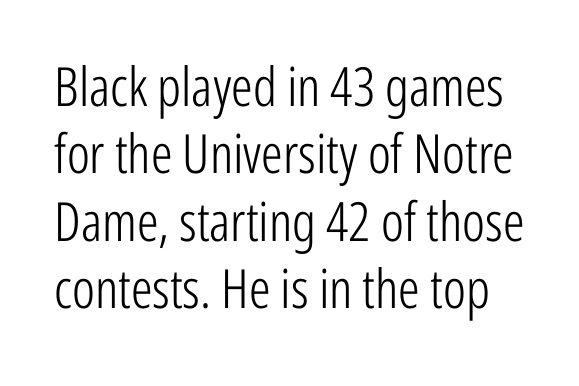
No letter is thick-stroked: the sample isn't bold. The space between consecutive lines is moderate. You could call the tracking neutral — neither tight nor loose. Check under the words: just untouched page. Upright lettering throughout. Type style note: lacks serifs.
